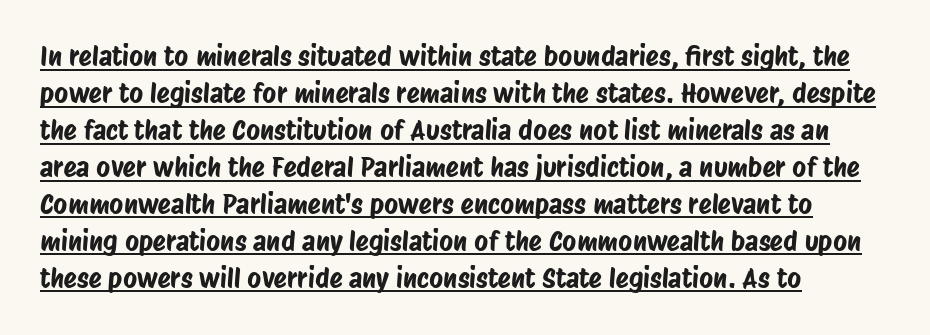
Q: Is the text underlined? A: Yes.
Q: How is the paragraph aligned? A: Left-aligned.
Q: Is the spacing between letters normal or unusually wide? A: Normal.
Q: Is the spacing between lines tight, normal or loose? A: Normal.
